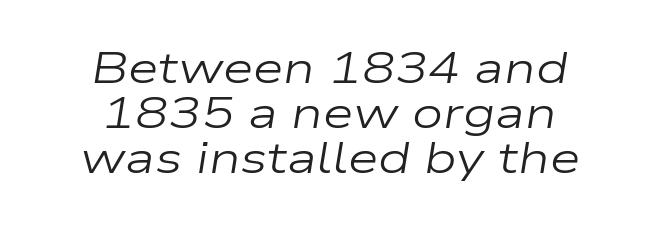
Q: Is the text bold? A: No.
Q: Is the text italic (slanted)? A: Yes, it leans right by about 9 degrees.
Q: Is the text underlined? A: No.
Q: How is the paragraph aligned? A: Centered.
Q: Is the spacing between letters normal or unusually wide? A: Normal.
Q: Is the spacing between lines tight, normal or loose? A: Tight.
Q: Width (condensed, normal, or wide)? A: Wide.
Q: Stroke contrast? A: Low.
Q: x-height? A: Medium.
Q: Monospaced? A: No.
